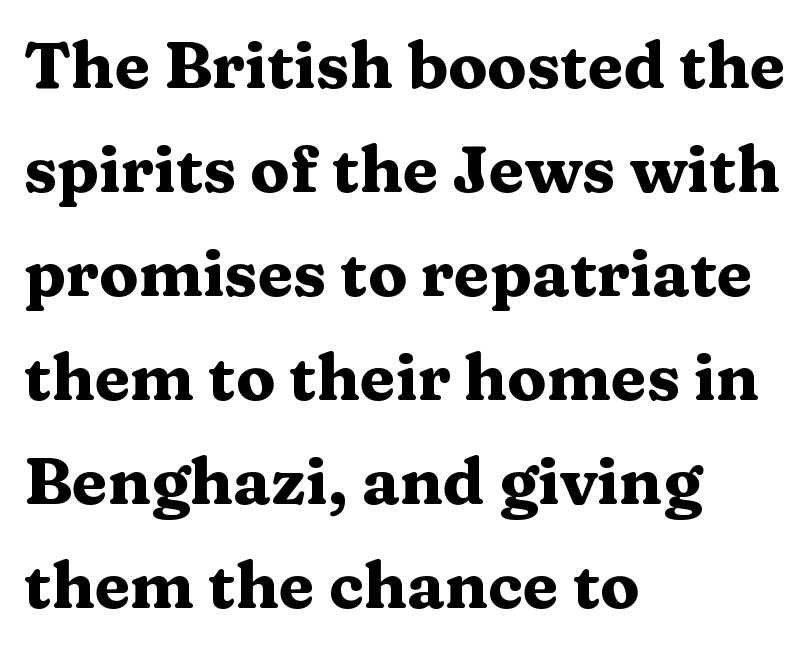
The image shows 65 px heavy, wide serif type, upright; set left-aligned, normal line spacing (1.6x), normal letter spacing, not underlined; medium stroke contrast and a medium x-height.
